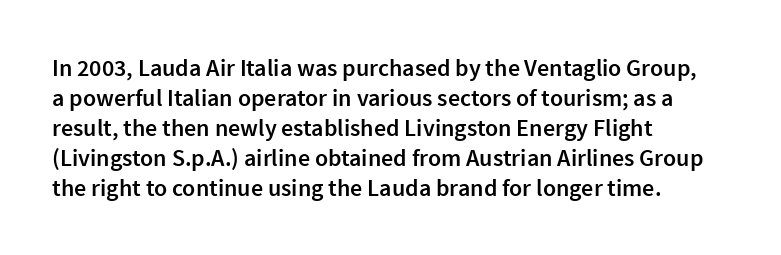
The image shows 24 px text type, upright; set left-aligned, normal line spacing (1.25x), normal letter spacing, not underlined.
